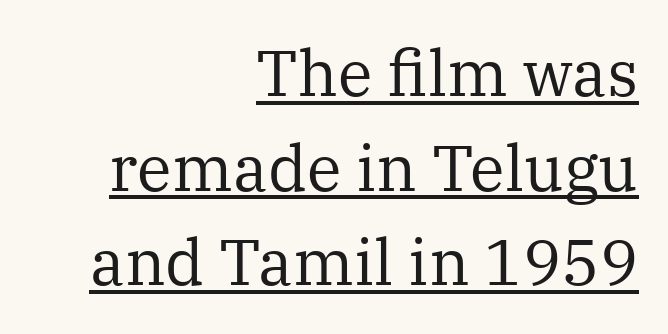
Q: Is the text bold? A: No.
Q: Is the text italic (slanted)? A: No, it is upright.
Q: Is the typeface a serif or a sans-serif typeface? A: Serif.
Q: Is the text underlined? A: Yes.
Q: How is the paragraph aligned? A: Right-aligned.
Q: Is the spacing between letters normal or unusually wide? A: Normal.
Q: Is the spacing between lines tight, normal or loose? A: Normal.
Q: Width (condensed, normal, or wide)? A: Normal.
Q: Stroke contrast? A: Medium.
Q: x-height? A: Medium.
Q: Monospaced? A: No.
